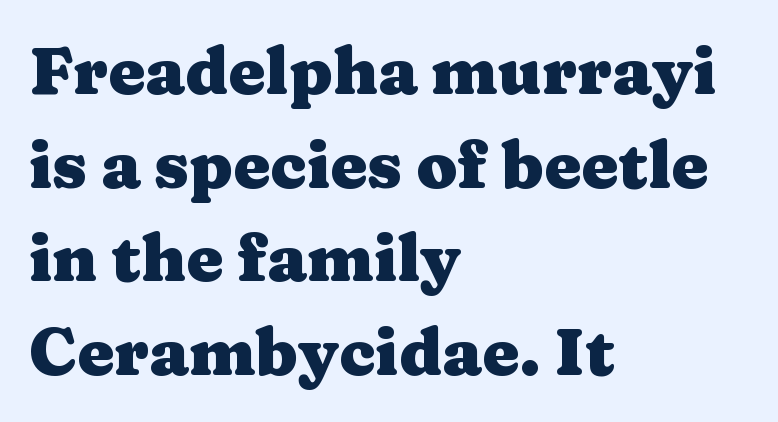
The image shows 66 px heavy, wide serif type, upright; set left-aligned, normal line spacing (1.42x), normal letter spacing, not underlined; medium stroke contrast and a medium x-height.
